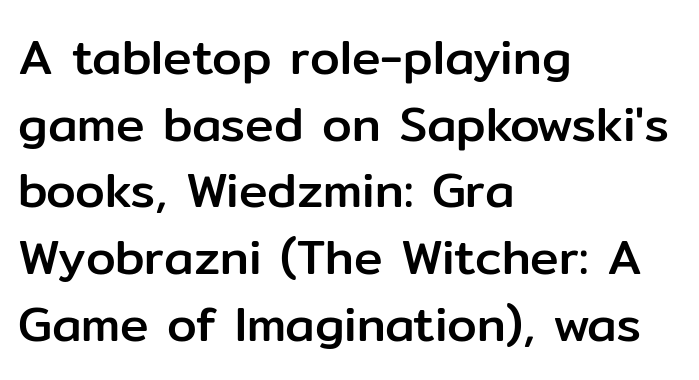
Q: Is the text italic (slanted)? A: No, it is upright.
Q: Is the typeface a serif or a sans-serif typeface? A: Sans-serif.
Q: Is the text underlined? A: No.
Q: How is the paragraph aligned? A: Left-aligned.
Q: Is the spacing between letters normal or unusually wide? A: Normal.
Q: Is the spacing between lines tight, normal or loose? A: Normal.
Q: Width (condensed, normal, or wide)? A: Normal.
Q: Stroke contrast? A: Low.
Q: x-height? A: Medium.
Q: Monospaced? A: No.
